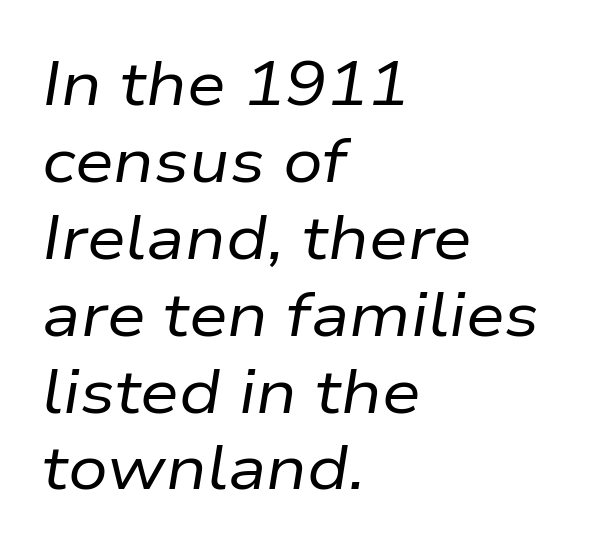
{"italic": "yes", "lean": "right", "slant_degrees": 9, "bold": "no", "weight": "regular", "width": "normal", "stroke_contrast": "low", "x_height": "medium", "monospaced": "no", "underline": "no", "align": "left", "line_spacing_ratio": 1.24, "letter_spacing": "normal", "letter_spacing_em": 0.0, "glyph_px": 62}
